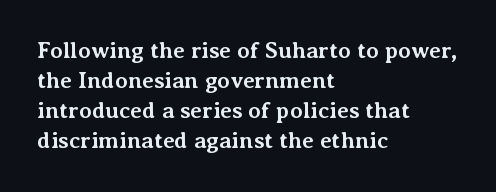
Does extra space separate the letters? No, they use regular spacing. The passage is arranged the way most books set body copy — flush left. Successive baselines arrive at the customary interval. Posture: upright roman. Is the type bold? Yes — the strokes are clearly thick and heavy.
